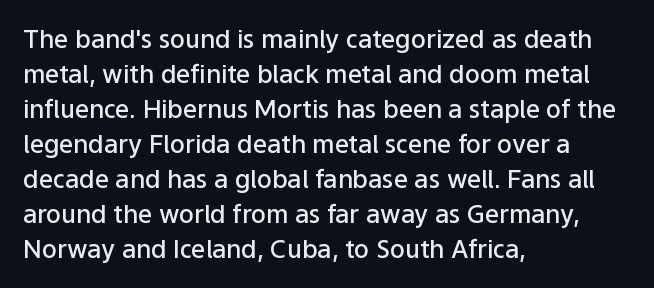
Q: Is the text bold? A: Semi-bold.
Q: Is the text italic (slanted)? A: No, it is upright.
Q: Is the text underlined? A: No.
Q: How is the paragraph aligned? A: Left-aligned.
Q: Is the spacing between letters normal or unusually wide? A: Normal.
Q: Is the spacing between lines tight, normal or loose? A: Normal.
